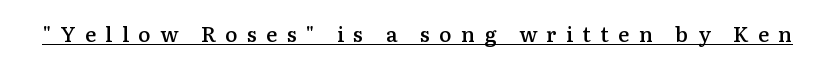
{"italic": "no", "bold": "semi", "underline": "yes", "letter_spacing": "wide", "letter_spacing_em": 0.44, "glyph_px": 21}
